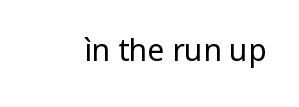
The image shows 30 px regular-weight sans-serif type, upright; set normal letter spacing, not underlined; low stroke contrast and a medium x-height.
